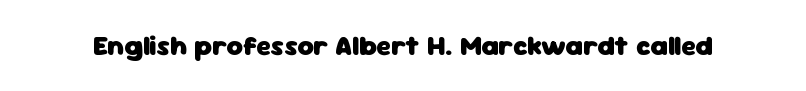
{"serif": "no", "italic": "no", "bold": "yes", "weight": "heavy", "width": "normal", "stroke_contrast": "low", "x_height": "medium", "monospaced": "no", "underline": "no", "letter_spacing": "normal", "letter_spacing_em": 0.0, "glyph_px": 28}
